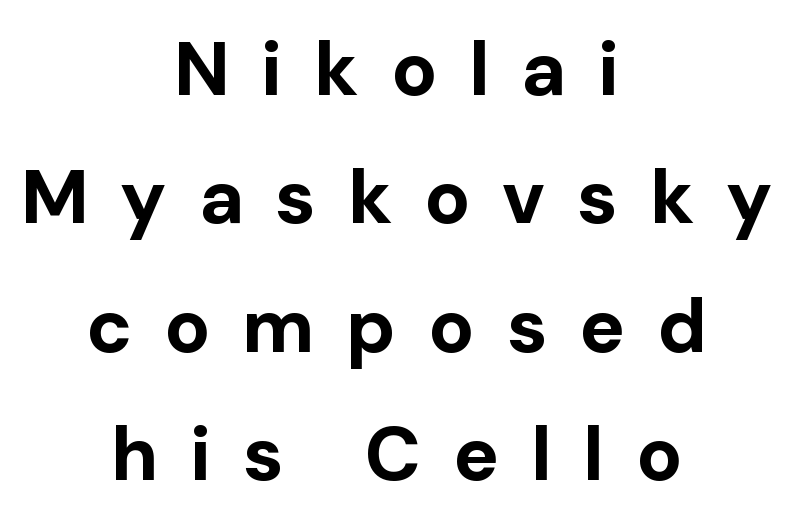
Q: Is the text bold? A: Yes.
Q: Is the text italic (slanted)? A: No, it is upright.
Q: Is the typeface a serif or a sans-serif typeface? A: Sans-serif.
Q: Is the text underlined? A: No.
Q: How is the paragraph aligned? A: Centered.
Q: Is the spacing between letters normal or unusually wide? A: Unusually wide.
Q: Is the spacing between lines tight, normal or loose? A: Normal.
Q: Width (condensed, normal, or wide)? A: Normal.
Q: Stroke contrast? A: Low.
Q: x-height? A: Medium.
Q: Monospaced? A: No.
